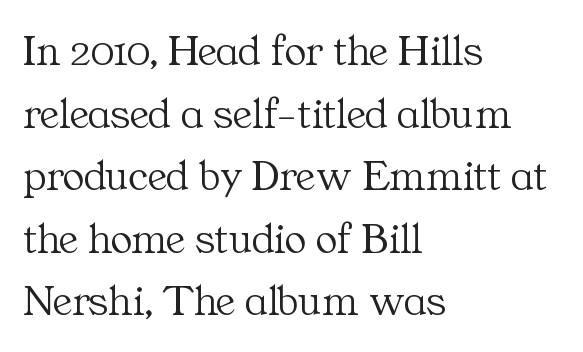
The image shows 45 px light serif type, upright; set left-aligned, normal line spacing (1.39x), normal letter spacing, not underlined; medium stroke contrast and a medium x-height.
